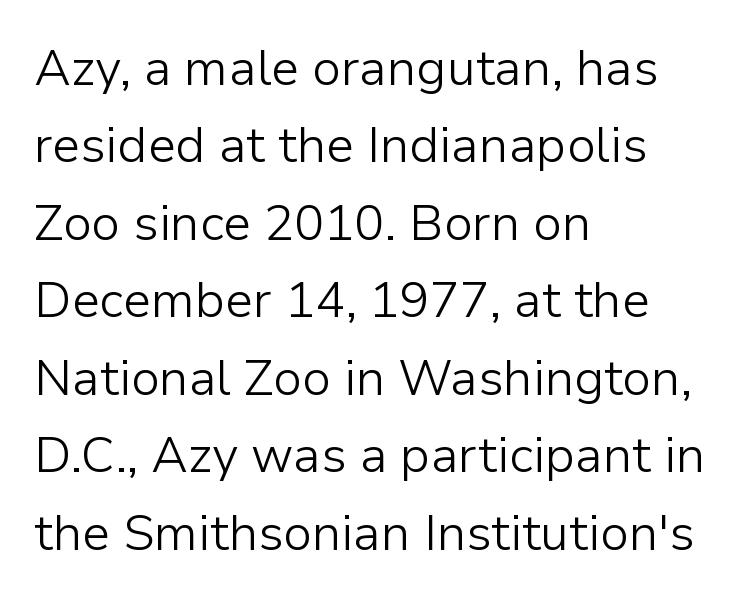
{"serif": "no", "italic": "no", "bold": "no", "weight": "light", "width": "normal", "stroke_contrast": "low", "x_height": "medium", "monospaced": "no", "underline": "no", "align": "left", "line_spacing": "normal", "line_spacing_ratio": 1.55, "letter_spacing": "normal", "letter_spacing_em": 0.0, "glyph_px": 50}
